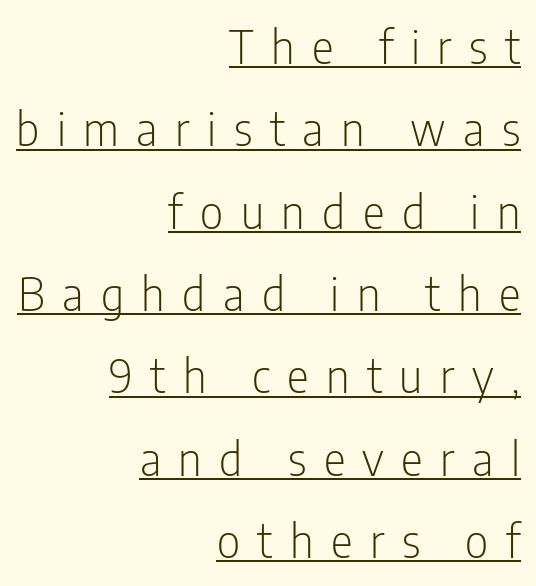
The image shows 46 px light, condensed sans-serif type, upright; set right-aligned, line spacing 1.79x, unusually wide letter spacing (+0.38 em), underlined; low stroke contrast and a medium x-height.
